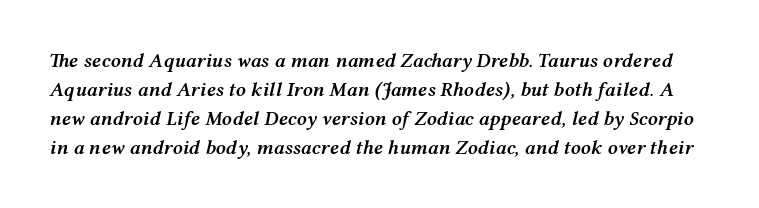
The image shows 20 px text type, italic (leaning right); set normal line spacing (1.45x), normal letter spacing, not underlined.
